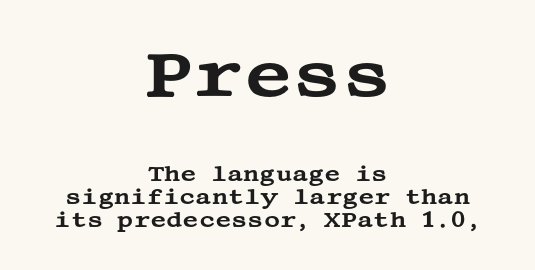
Q: Is the text italic (slanted)? A: No, it is upright.
Q: Is the typeface a serif or a sans-serif typeface? A: Serif.
Q: Is the text underlined? A: No.
Q: How is the paragraph aligned? A: Centered.
Q: Is the spacing between letters normal or unusually wide? A: Normal.
Q: Is the spacing between lines tight, normal or loose? A: Tight.
Q: Which block of text is set in a larger size, the first (top) or the second (bottom)? A: The first (top) one.
Q: Width (condensed, normal, or wide)? A: Wide.
Q: Stroke contrast? A: Medium.
Q: x-height? A: Large.
